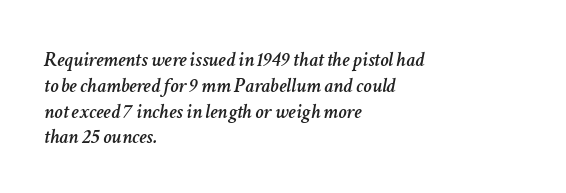
Inter-character spacing is left at the font's built-in metrics. Every row of glyphs begins at an identical x-position on the left. The space beneath each line is pristine and unruled. Is the type slanted? Yes — the strokes lean at a clear angle.
